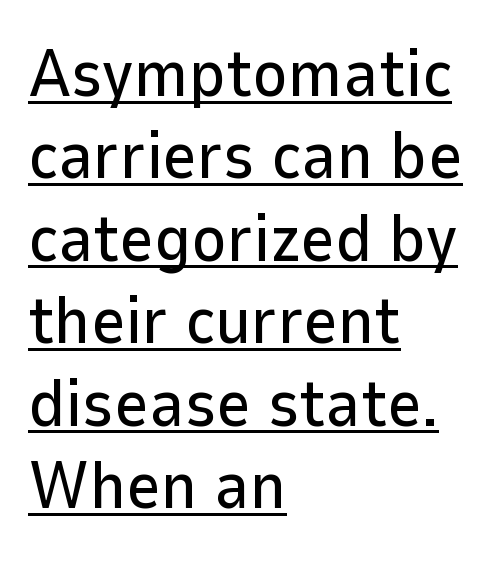
The text block is weighted toward the left margin, trailing off unevenly rightward. Caption: standard tracking, unaltered. A baseline rule has been typeset under these characters. This is roman type, the default non-slanted kind. These lines are composed in type without serifs. Think of a printed novel: that variable character pitch is what you see here.
